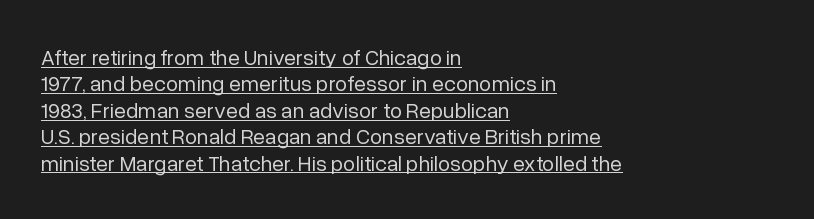
Q: Is the text bold? A: No.
Q: Is the text italic (slanted)? A: No, it is upright.
Q: Is the text underlined? A: Yes.
Q: How is the paragraph aligned? A: Left-aligned.
Q: Is the spacing between letters normal or unusually wide? A: Normal.
